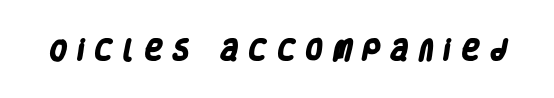
The image shows 23 px bold type; set unusually wide letter spacing (+0.41 em), not underlined.
